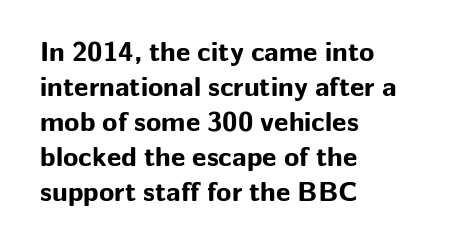
The image shows 28 px bold sans-serif type, upright; set left-aligned, normal line spacing (1.25x), normal letter spacing, not underlined; low stroke contrast and a medium x-height.
